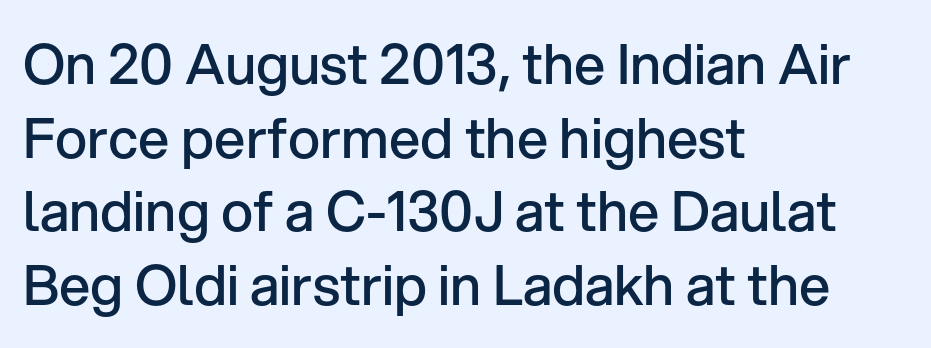
Q: Is the text bold? A: Semi-bold.
Q: Is the text italic (slanted)? A: No, it is upright.
Q: Is the typeface a serif or a sans-serif typeface? A: Sans-serif.
Q: Is the text underlined? A: No.
Q: How is the paragraph aligned? A: Left-aligned.
Q: Is the spacing between letters normal or unusually wide? A: Normal.
Q: Is the spacing between lines tight, normal or loose? A: Normal.
Q: Width (condensed, normal, or wide)? A: Normal.
Q: Stroke contrast? A: Low.
Q: x-height? A: Medium.
Q: Monospaced? A: No.
